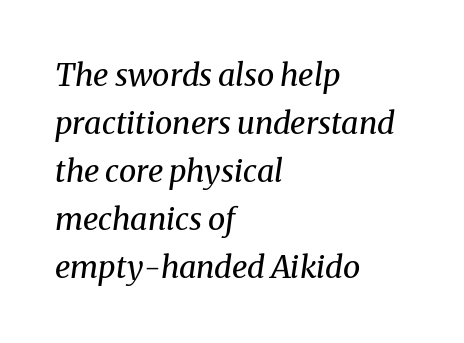
You could not count columns in this text — the font is proportionally spaced. Does the copy run flush right? No — it runs flush left. This rendering leaves character spacing at its baseline value. The vertical gap from one line to the next is medium. The rendering applies a slant to the glyphs.
